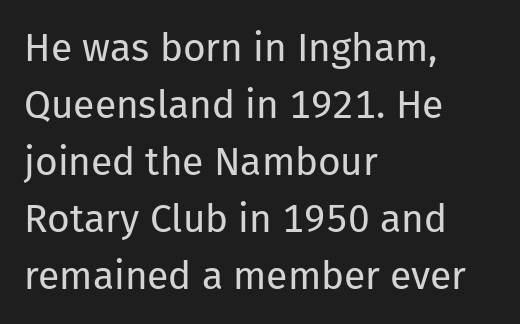
The image shows 39 px regular-weight sans-serif type, upright; set left-aligned, normal line spacing (1.46x), normal letter spacing, not underlined; low stroke contrast and a medium x-height.
